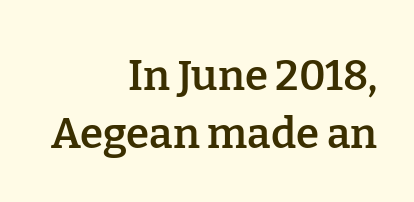
The image shows 42 px semibold serif type, upright; set right-aligned, normal line spacing (1.39x), normal letter spacing, not underlined; low stroke contrast and a medium x-height.
